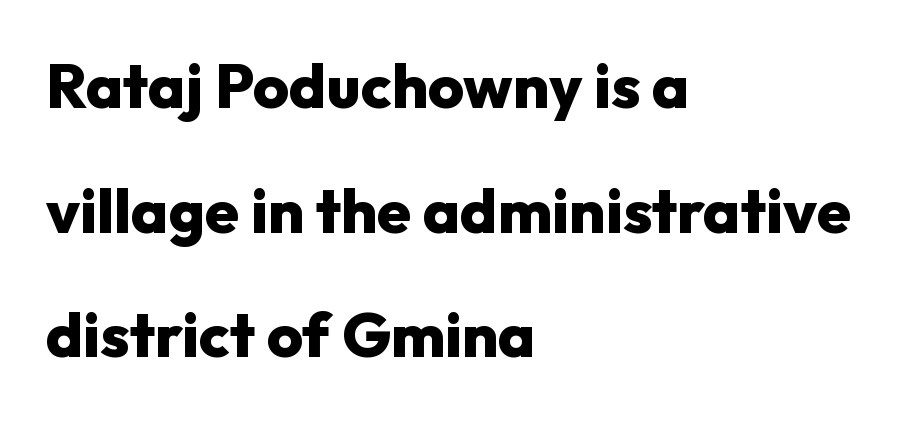
The image shows 62 px heavy sans-serif type, upright; set left-aligned, loose line spacing (2.01x), normal letter spacing, not underlined; low stroke contrast and a medium x-height.
